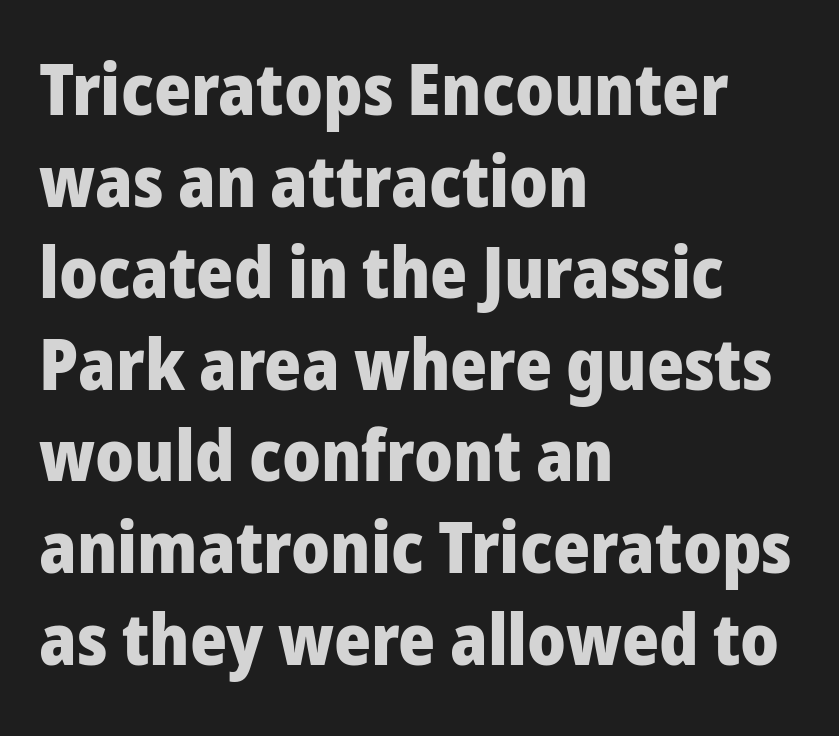
This block has exactly the height ordinary leading produces. Honestly, there is no underline to notice here at all. Notice how thick the strokes are: this is what a full bold looks like. Italic? Not at all — the glyphs are vertical. The rendering uses natural spacing where letterforms have individual widths. The rendering anchors every line to the left-hand side.
